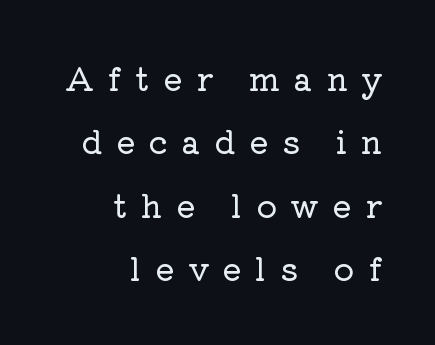
The image shows 32 px serif type, upright; set right-aligned, loose line spacing (1.98x), unusually wide letter spacing (+0.43 em), not underlined; low stroke contrast and a medium x-height.
